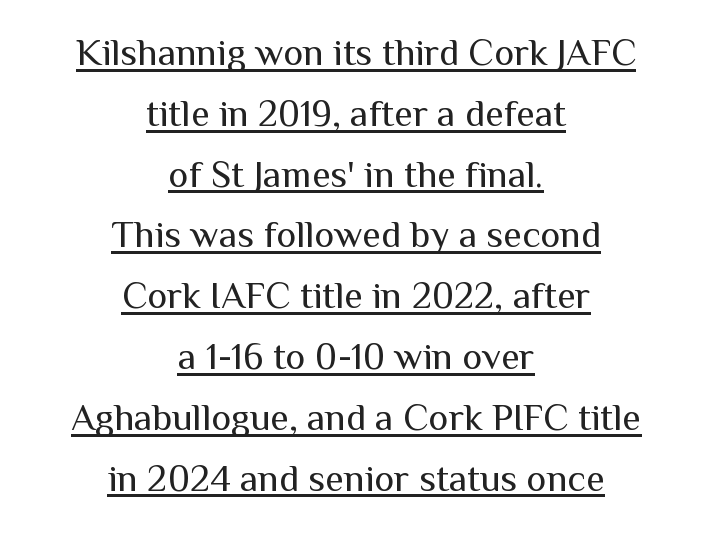
{"serif": "no", "italic": "no", "bold": "no", "weight": "regular", "width": "normal", "stroke_contrast": "medium", "x_height": "medium", "monospaced": "no", "underline": "yes", "align": "center", "line_spacing": "normal", "line_spacing_ratio": 1.6, "letter_spacing": "normal", "letter_spacing_em": 0.0, "glyph_px": 38}
